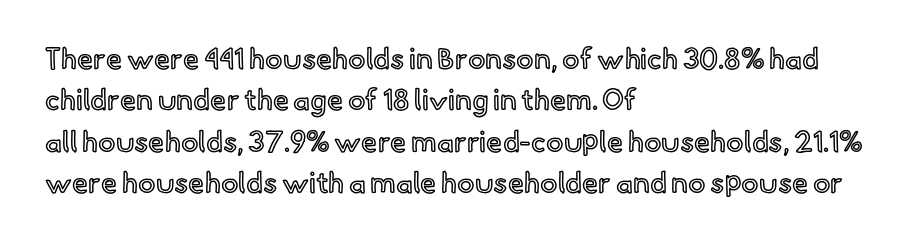
This is roman type, the default non-slanted kind. Glyph-to-glyph distance matches everyday printed text. Leading matches the norm, producing a regular column. The passage shown is typed in a proportional face where columns would drift. Glance below the letters and you will spot only blank space. The lines in this sample share a left origin and differ only in where they stop.
